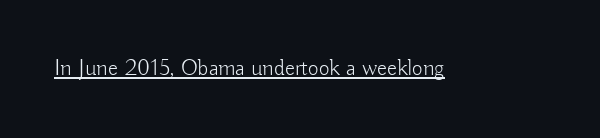
Students, observe the line beneath the letters — that is underlining. You can tell it's not italic because the verticals are truly vertical. Stems here are at most as thick as an everyday book face. Between one letter and the next there's only the usual sliver of space.
